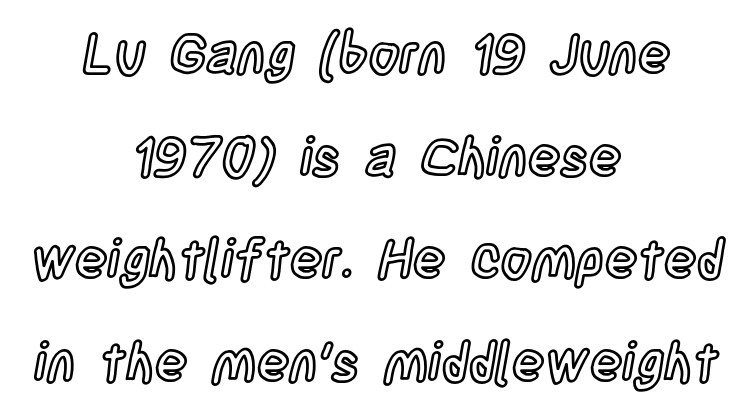
{"width": "condensed", "x_height": "large", "monospaced": "no", "underline": "no", "align": "center", "line_spacing": "loose", "line_spacing_ratio": 1.9, "letter_spacing": "normal", "letter_spacing_em": 0.0, "glyph_px": 54}
